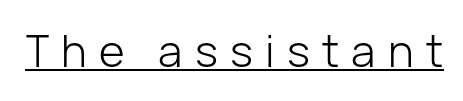
Compared with typical body copy, the letter spacing here is much looser. These characters rest on top of a visible drawn line. These lines are rendered in a variable-pitch font. Classification — sans serif. Does the lettering tilt? It doesn't — this is upright. Ink coverage per letter is moderate at most.
